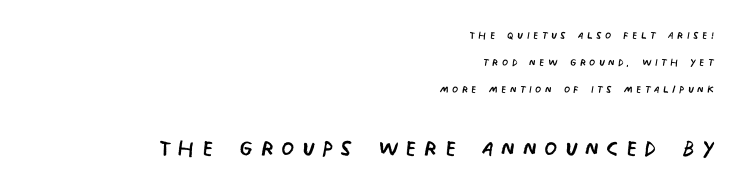
Q: Is the text bold? A: No.
Q: Is the typeface a serif or a sans-serif typeface? A: Sans-serif.
Q: Is the text underlined? A: No.
Q: How is the paragraph aligned? A: Right-aligned.
Q: Is the spacing between letters normal or unusually wide? A: Unusually wide.
Q: Is the spacing between lines tight, normal or loose? A: Loose.
Q: Which block of text is set in a larger size, the first (top) or the second (bottom)? A: The second (bottom) one.
Q: Width (condensed, normal, or wide)? A: Condensed.
Q: Stroke contrast? A: Low.
Q: x-height? A: Large.
Q: Monospaced? A: No.
